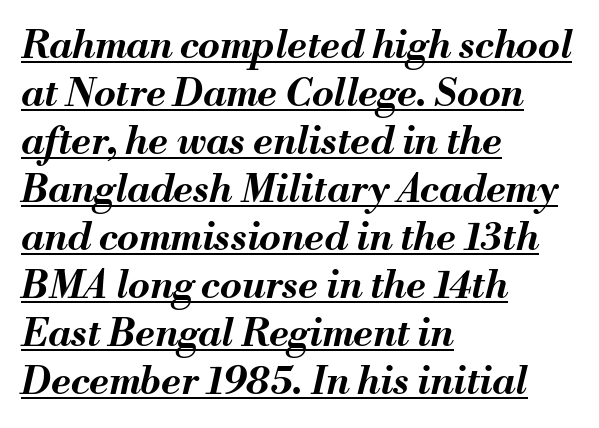
{"italic": "yes", "lean": "right", "slant_degrees": 13, "bold": "yes", "weight": "bold", "width": "normal", "stroke_contrast": "medium", "x_height": "small", "monospaced": "no", "underline": "yes", "align": "left", "line_spacing_ratio": 1.23, "letter_spacing": "normal", "letter_spacing_em": 0.0, "glyph_px": 39}
